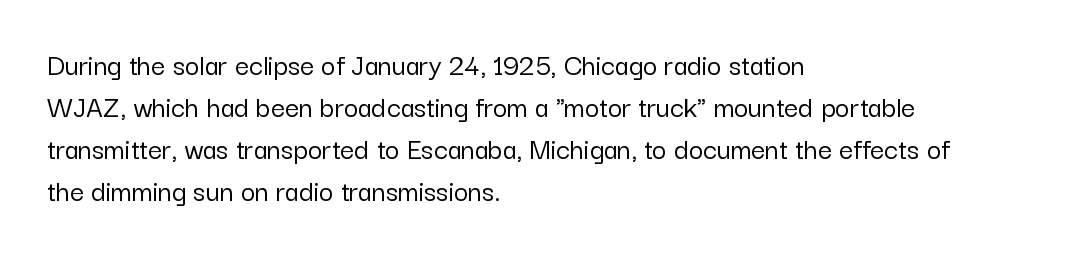
{"serif": "no", "italic": "no", "width": "normal", "stroke_contrast": "low", "x_height": "medium", "monospaced": "no", "underline": "no", "align": "left", "line_spacing": "normal", "line_spacing_ratio": 1.36, "letter_spacing": "normal", "letter_spacing_em": 0.0, "glyph_px": 31}
